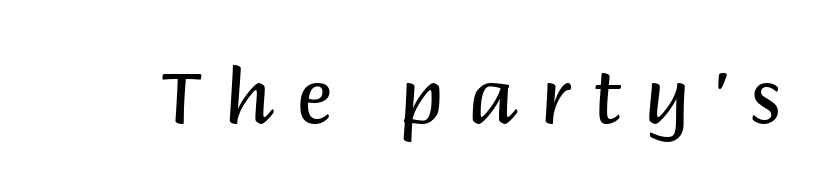
The image shows 76 px regular-weight sans-serif type; set unusually wide letter spacing (+0.3 em), not underlined; medium stroke contrast and a large x-height.
